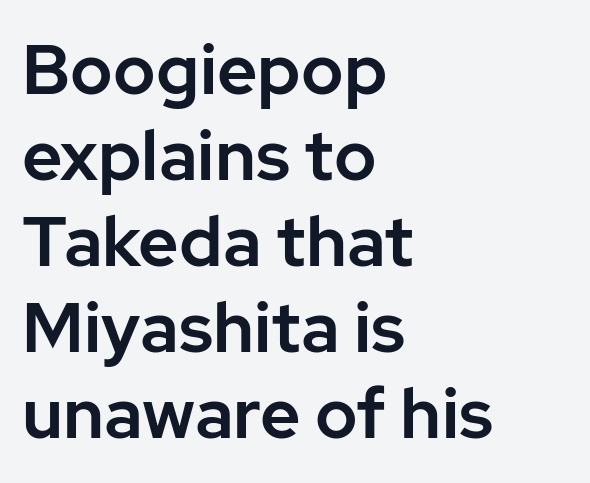
{"serif": "no", "italic": "no", "width": "normal", "stroke_contrast": "low", "x_height": "medium", "monospaced": "no", "underline": "no", "align": "left", "line_spacing_ratio": 1.23, "letter_spacing": "normal", "letter_spacing_em": 0.0, "glyph_px": 70}
